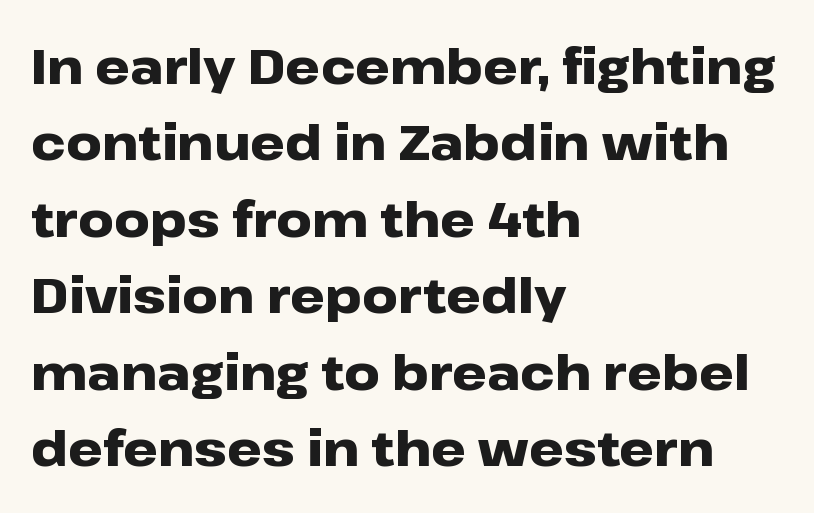
Q: Is the text bold? A: Yes.
Q: Is the text italic (slanted)? A: No, it is upright.
Q: Is the typeface a serif or a sans-serif typeface? A: Sans-serif.
Q: Is the text underlined? A: No.
Q: How is the paragraph aligned? A: Left-aligned.
Q: Is the spacing between letters normal or unusually wide? A: Normal.
Q: Is the spacing between lines tight, normal or loose? A: Normal.
Q: Width (condensed, normal, or wide)? A: Wide.
Q: Stroke contrast? A: Low.
Q: x-height? A: Medium.
Q: Monospaced? A: No.
